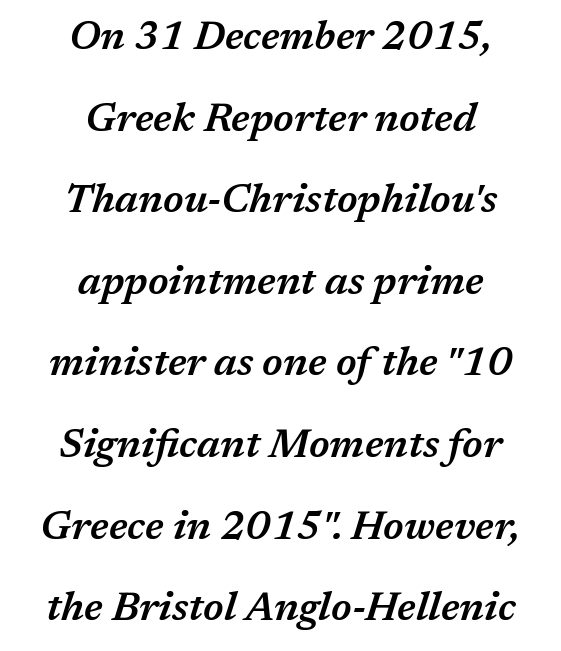
The image shows 40 px semibold type, italic (leaning right); set centered, loose line spacing (2.04x), normal letter spacing, not underlined; medium stroke contrast and a medium x-height.
